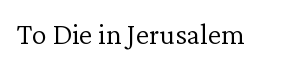
{"serif": "yes", "italic": "no", "bold": "no", "weight": "light", "width": "normal", "stroke_contrast": "low", "x_height": "medium", "monospaced": "no", "underline": "no", "letter_spacing": "normal", "letter_spacing_em": 0.0, "glyph_px": 30}
